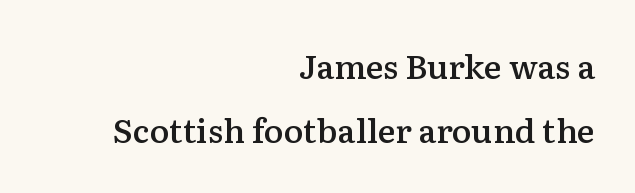
The image shows 33 px semibold serif type, upright; set right-aligned, loose line spacing (1.93x), normal letter spacing, not underlined; medium stroke contrast and a medium x-height.
